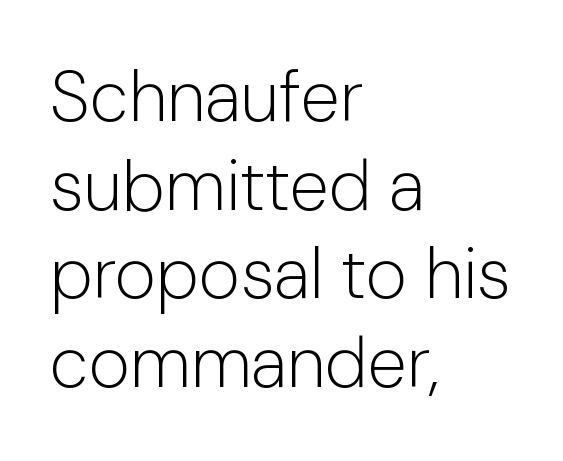
{"serif": "no", "italic": "no", "bold": "no", "weight": "light", "width": "normal", "stroke_contrast": "low", "x_height": "medium", "monospaced": "no", "underline": "no", "align": "left", "line_spacing": "normal", "line_spacing_ratio": 1.25, "letter_spacing": "normal", "letter_spacing_em": 0.0, "glyph_px": 71}
